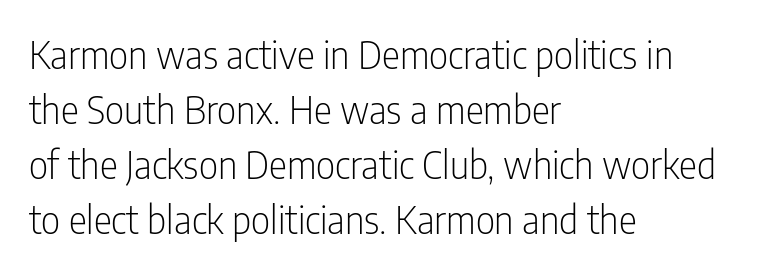
In terms of letterspacing, this is plain default setting. Descenders are the only things crossing below the line. The compositor pushed each line to the left boundary. It's the straight-up-and-down kind of type. This sample keeps an unexceptional amount of space between lines.
